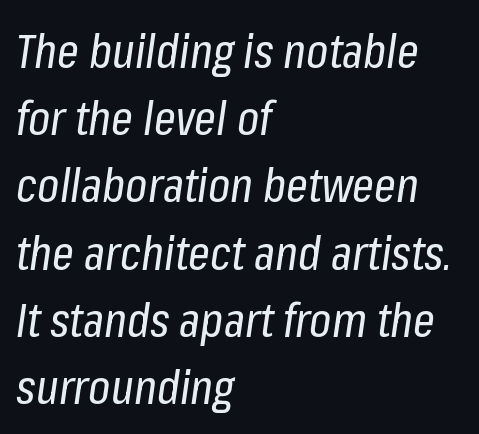
{"italic": "yes", "lean": "right", "slant_degrees": 8, "bold": "no", "weight": "regular", "width": "condensed", "stroke_contrast": "low", "x_height": "medium", "monospaced": "no", "underline": "no", "align": "left", "line_spacing": "normal", "line_spacing_ratio": 1.4, "letter_spacing": "normal", "letter_spacing_em": 0.0, "glyph_px": 48}
